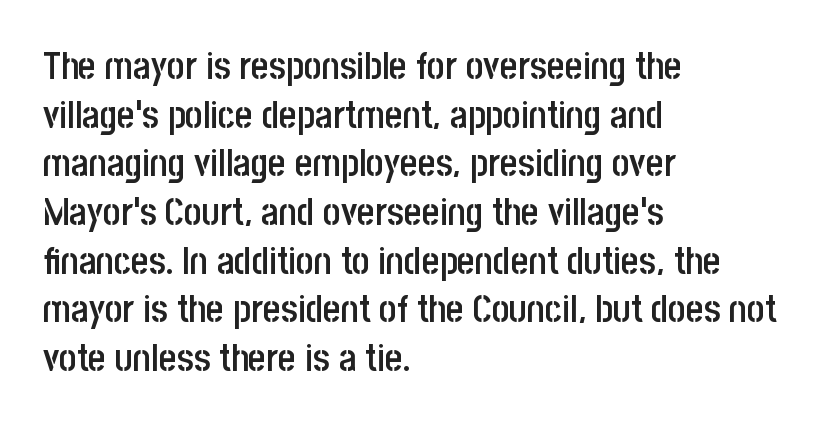
The image shows 38 px semibold, condensed sans-serif type, upright; set left-aligned, normal line spacing (1.28x), normal letter spacing, not underlined; low stroke contrast and a large x-height.
